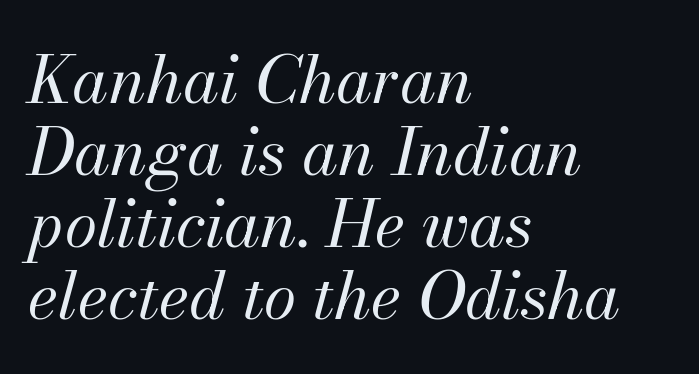
Q: Is the text bold? A: No.
Q: Is the text italic (slanted)? A: Yes, it leans right by about 13 degrees.
Q: Is the text underlined? A: No.
Q: How is the paragraph aligned? A: Left-aligned.
Q: Is the spacing between letters normal or unusually wide? A: Normal.
Q: Is the spacing between lines tight, normal or loose? A: Tight.
Q: Width (condensed, normal, or wide)? A: Normal.
Q: Stroke contrast? A: Medium.
Q: x-height? A: Small.
Q: Monospaced? A: No.
